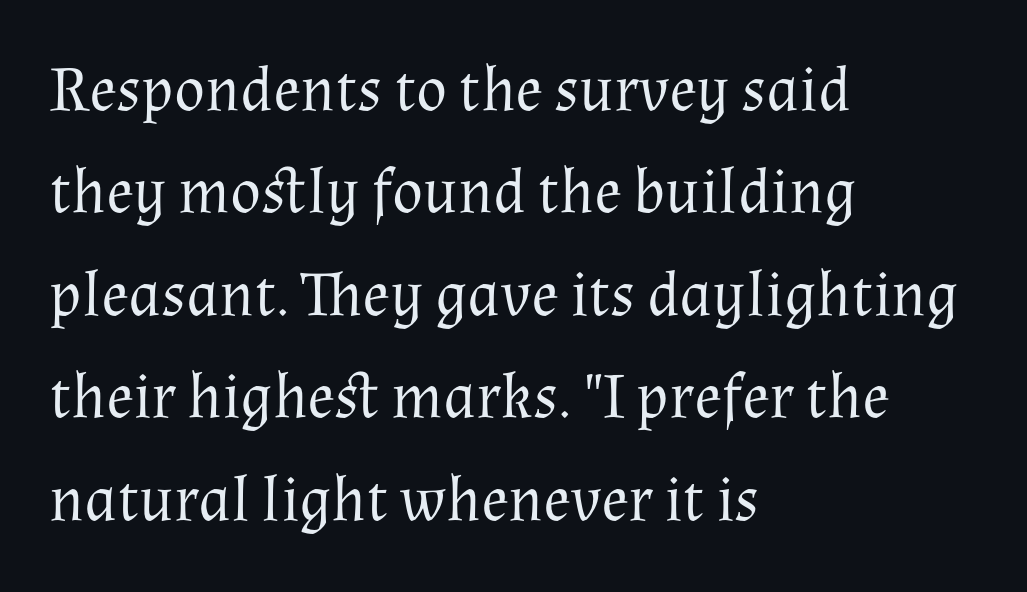
Q: Is the text bold? A: No.
Q: Is the text italic (slanted)? A: No, it is upright.
Q: Is the typeface a serif or a sans-serif typeface? A: Serif.
Q: Is the text underlined? A: No.
Q: How is the paragraph aligned? A: Left-aligned.
Q: Is the spacing between letters normal or unusually wide? A: Normal.
Q: Is the spacing between lines tight, normal or loose? A: Normal.
Q: Width (condensed, normal, or wide)? A: Normal.
Q: Stroke contrast? A: Medium.
Q: x-height? A: Medium.
Q: Monospaced? A: No.
